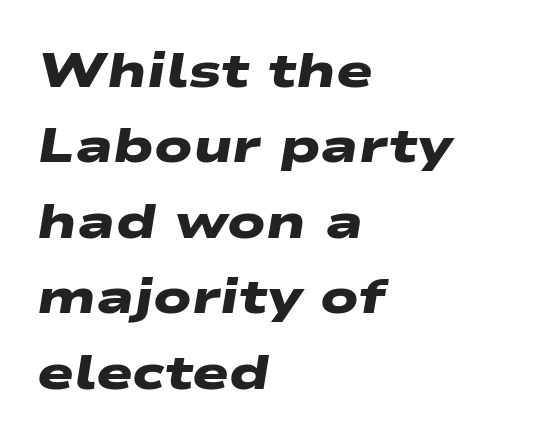
Default kerning and tracking; the words read as compact shapes. Beneath every word, the page is bare. In CSS terms this would be text-align: left. The passage shown is typed in a proportional face where columns would drift.
